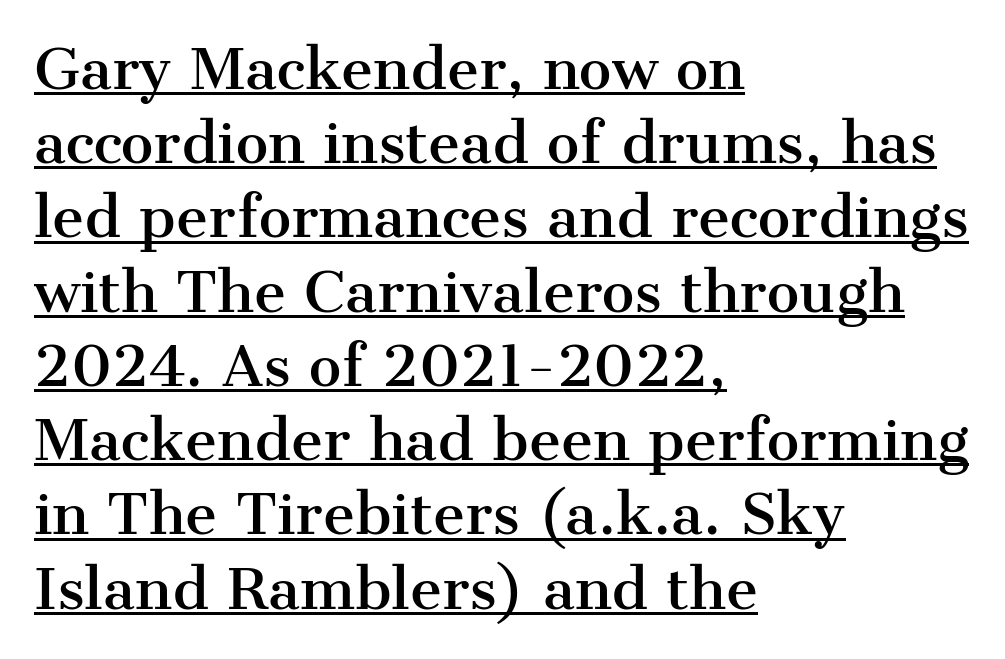
Q: Is the text italic (slanted)? A: No, it is upright.
Q: Is the typeface a serif or a sans-serif typeface? A: Serif.
Q: Is the text underlined? A: Yes.
Q: How is the paragraph aligned? A: Left-aligned.
Q: Is the spacing between letters normal or unusually wide? A: Normal.
Q: Is the spacing between lines tight, normal or loose? A: Normal.
Q: Width (condensed, normal, or wide)? A: Normal.
Q: Stroke contrast? A: Medium.
Q: x-height? A: Medium.
Q: Monospaced? A: No.
